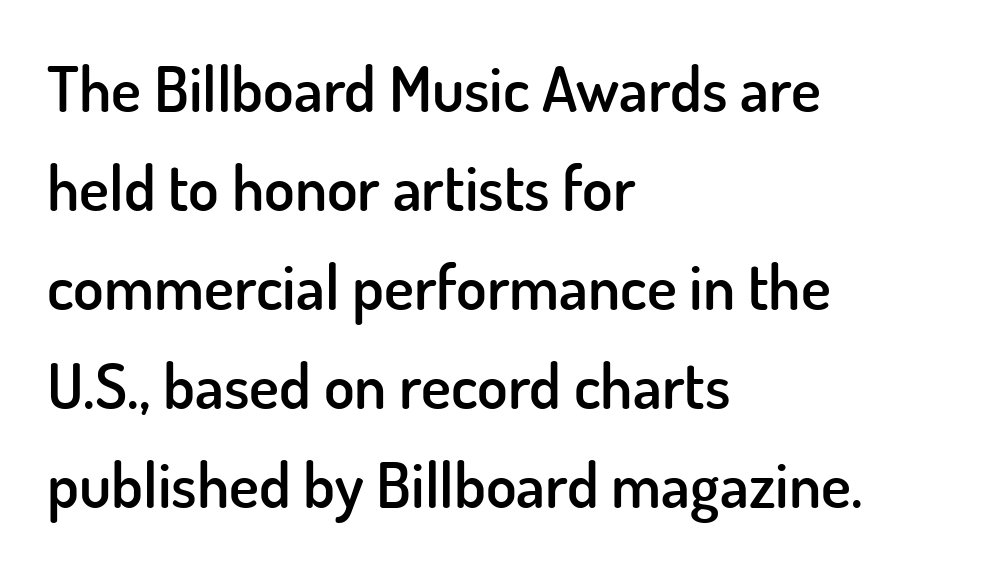
The image shows 63 px semibold sans-serif type, upright; set left-aligned, normal line spacing (1.57x), normal letter spacing, not underlined; low stroke contrast and a small x-height.
